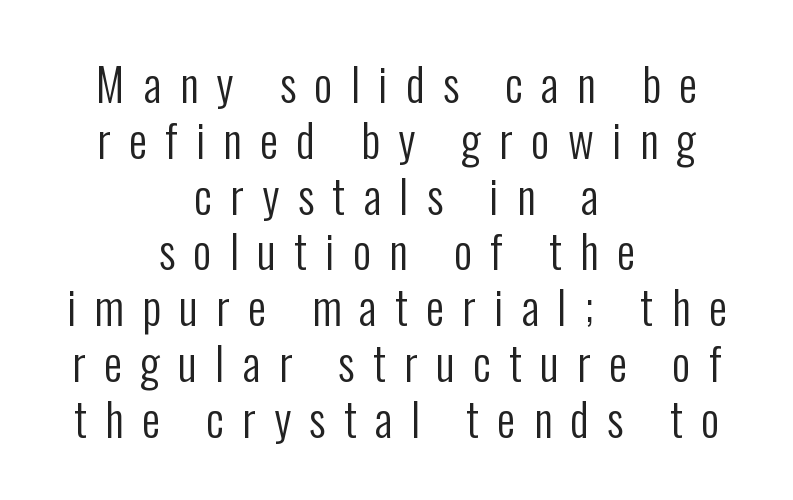
Q: Is the text bold? A: No.
Q: Is the text italic (slanted)? A: No, it is upright.
Q: Is the typeface a serif or a sans-serif typeface? A: Sans-serif.
Q: Is the text underlined? A: No.
Q: How is the paragraph aligned? A: Centered.
Q: Is the spacing between letters normal or unusually wide? A: Unusually wide.
Q: Width (condensed, normal, or wide)? A: Condensed.
Q: Stroke contrast? A: Low.
Q: x-height? A: Medium.
Q: Monospaced? A: No.
